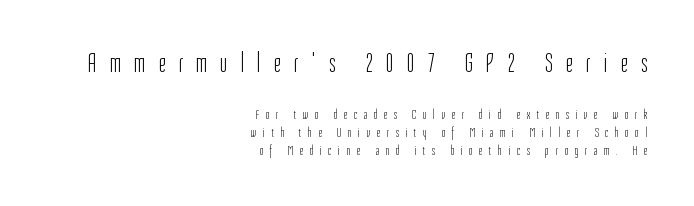
The image shows 28 px light, condensed sans-serif type, upright; set right-aligned, normal line spacing (1.29x), unusually wide letter spacing (+0.49 em), not underlined; the first (top) block is 2.0x larger; low stroke contrast and a medium x-height.
